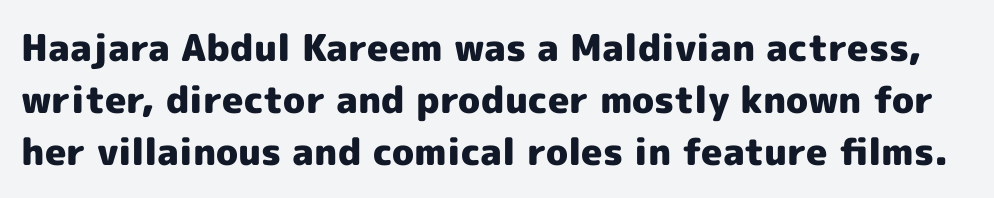
{"serif": "no", "italic": "no", "bold": "yes", "weight": "heavy", "width": "normal", "x_height": "medium", "monospaced": "no", "underline": "no", "line_spacing": "normal", "line_spacing_ratio": 1.4, "letter_spacing": "normal", "letter_spacing_em": 0.0, "glyph_px": 37}
